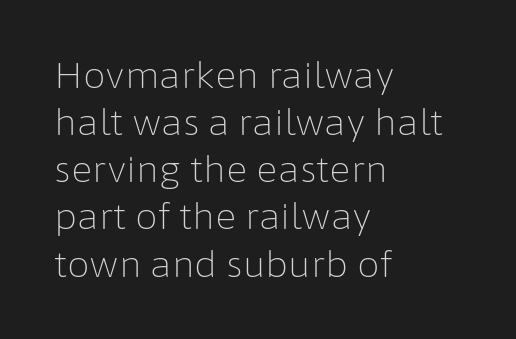
Q: Is the text bold? A: No.
Q: Is the text italic (slanted)? A: No, it is upright.
Q: Is the typeface a serif or a sans-serif typeface? A: Sans-serif.
Q: Is the text underlined? A: No.
Q: How is the paragraph aligned? A: Left-aligned.
Q: Is the spacing between letters normal or unusually wide? A: Normal.
Q: Is the spacing between lines tight, normal or loose? A: Normal.
Q: Width (condensed, normal, or wide)? A: Normal.
Q: Stroke contrast? A: Low.
Q: x-height? A: Medium.
Q: Monospaced? A: No.
